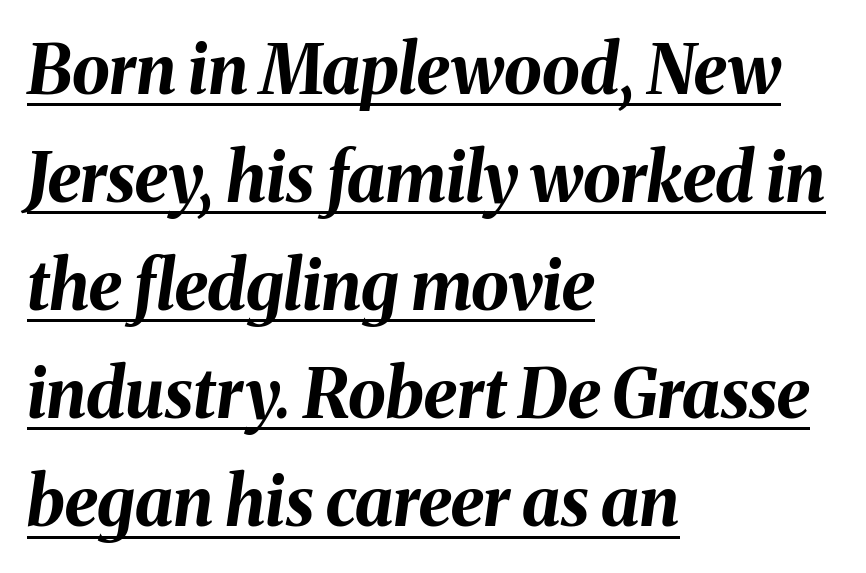
{"italic": "yes", "lean": "right", "slant_degrees": 8, "bold": "yes", "weight": "bold", "width": "normal", "stroke_contrast": "medium", "x_height": "medium", "monospaced": "no", "underline": "yes", "align": "left", "line_spacing": "normal", "line_spacing_ratio": 1.59, "letter_spacing": "normal", "letter_spacing_em": 0.0, "glyph_px": 68}
